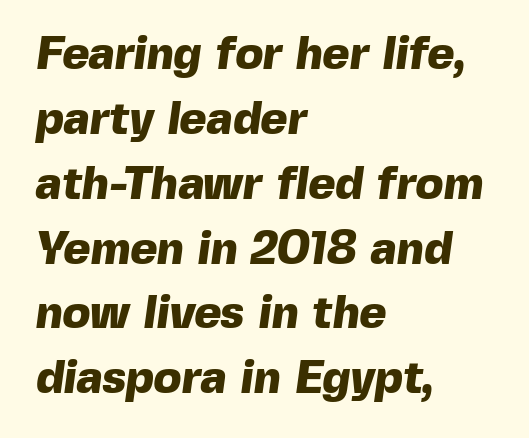
The image shows 46 px heavy sans-serif type; set left-aligned, normal line spacing (1.41x), normal letter spacing, not underlined; a medium x-height.
